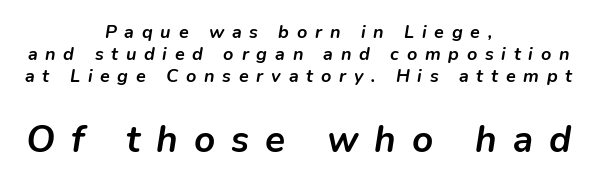
Strong, thick strokes mark this as bold type. This layout puts the modest block above and the oversized block below. These lines are centered, leaving both edges ragged. Display-style spreading of the glyphs; the letterfit is very open.
